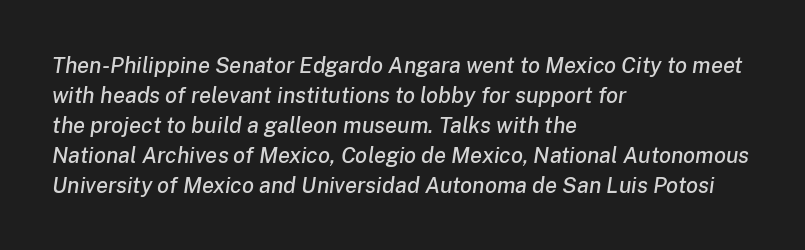
Q: Is the text italic (slanted)? A: Yes, it leans right by about 8 degrees.
Q: Is the text underlined? A: No.
Q: How is the paragraph aligned? A: Left-aligned.
Q: Is the spacing between letters normal or unusually wide? A: Normal.
Q: Is the spacing between lines tight, normal or loose? A: Normal.
